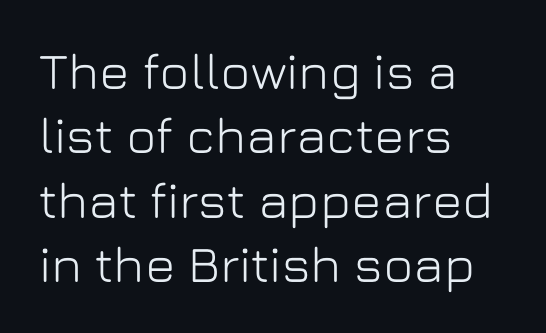
{"serif": "no", "italic": "no", "width": "normal", "stroke_contrast": "low", "x_height": "medium", "monospaced": "no", "underline": "no", "align": "left", "line_spacing": "normal", "line_spacing_ratio": 1.26, "letter_spacing": "normal", "letter_spacing_em": 0.0, "glyph_px": 51}
